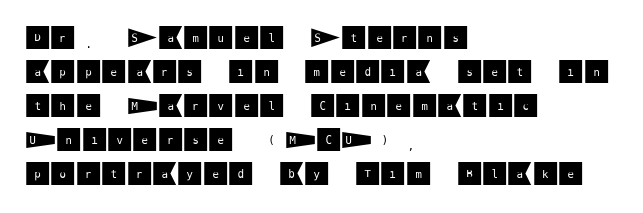
Q: Is the text italic (slanted)? A: No, it is upright.
Q: Is the text underlined? A: No.
Q: How is the paragraph aligned? A: Left-aligned.
Q: Is the spacing between letters normal or unusually wide? A: Normal.
Q: Is the spacing between lines tight, normal or loose? A: Normal.
